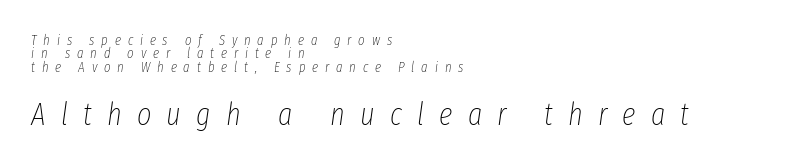
{"italic": "yes", "lean": "right", "slant_degrees": 8, "bold": "no", "weight": "thin", "width": "condensed", "stroke_contrast": "low", "x_height": "medium", "monospaced": "no", "underline": "no", "align": "left", "line_spacing": "tight", "line_spacing_ratio": 0.96, "letter_spacing": "wide", "letter_spacing_em": 0.49, "larger_block": "second", "size_ratio": 2.21, "glyph_px": 31}
